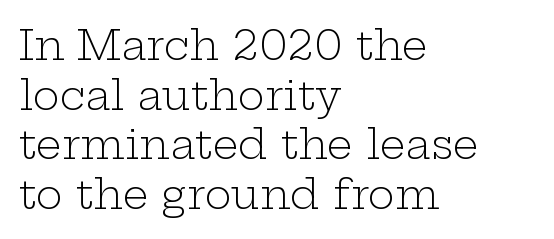
The image shows 41 px light, wide serif type, upright; set left-aligned, line spacing 1.21x, normal letter spacing, not underlined; low stroke contrast and a medium x-height.
